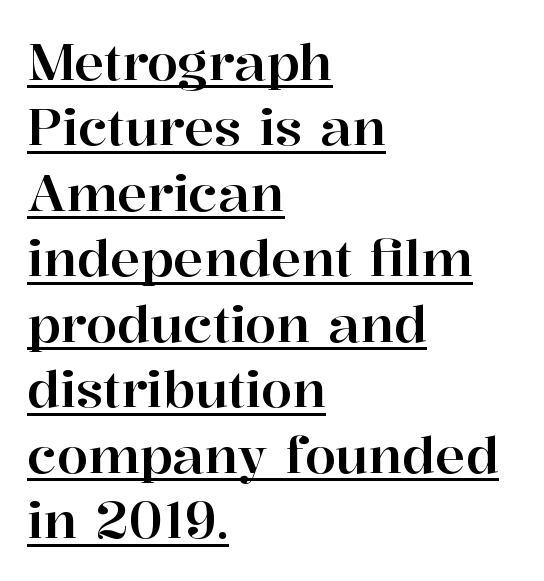
Q: Is the text italic (slanted)? A: No, it is upright.
Q: Is the typeface a serif or a sans-serif typeface? A: Serif.
Q: Is the text underlined? A: Yes.
Q: How is the paragraph aligned? A: Left-aligned.
Q: Is the spacing between letters normal or unusually wide? A: Normal.
Q: Is the spacing between lines tight, normal or loose? A: Normal.
Q: Width (condensed, normal, or wide)? A: Normal.
Q: Stroke contrast? A: High.
Q: x-height? A: Medium.
Q: Monospaced? A: No.
